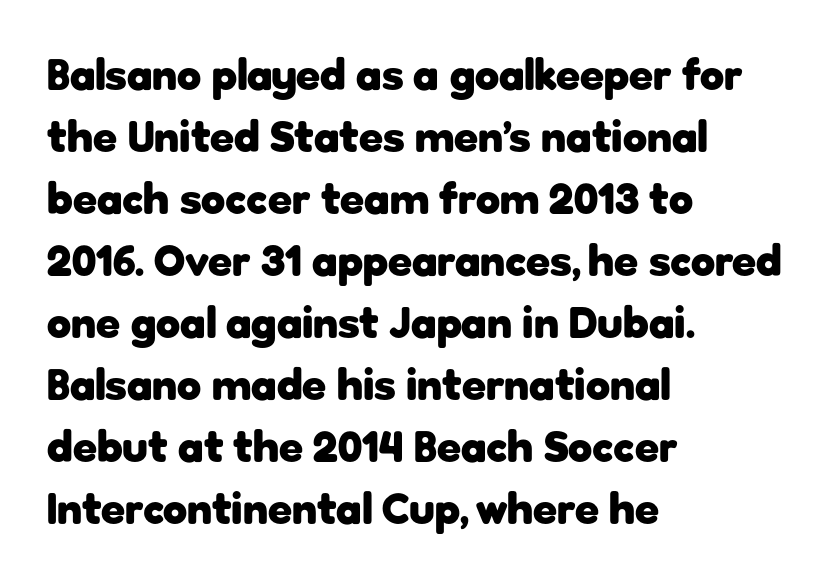
Q: Is the text bold? A: Yes.
Q: Is the text italic (slanted)? A: No, it is upright.
Q: Is the typeface a serif or a sans-serif typeface? A: Sans-serif.
Q: Is the text underlined? A: No.
Q: How is the paragraph aligned? A: Left-aligned.
Q: Is the spacing between letters normal or unusually wide? A: Normal.
Q: Is the spacing between lines tight, normal or loose? A: Normal.
Q: Width (condensed, normal, or wide)? A: Normal.
Q: Stroke contrast? A: Low.
Q: x-height? A: Medium.
Q: Monospaced? A: No.
